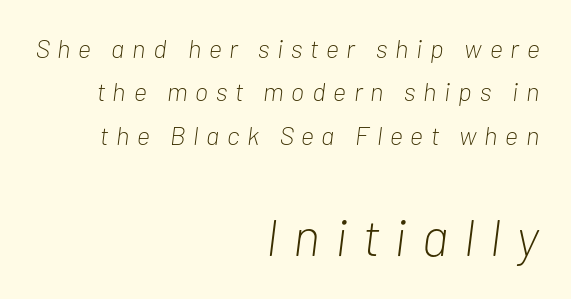
{"italic": "yes", "lean": "right", "slant_degrees": 7, "bold": "no", "weight": "light", "width": "condensed", "stroke_contrast": "low", "x_height": "medium", "monospaced": "no", "underline": "no", "align": "right", "line_spacing": "normal", "line_spacing_ratio": 1.67, "letter_spacing": "wide", "letter_spacing_em": 0.3, "larger_block": "second", "size_ratio": 2.0, "glyph_px": 52}
